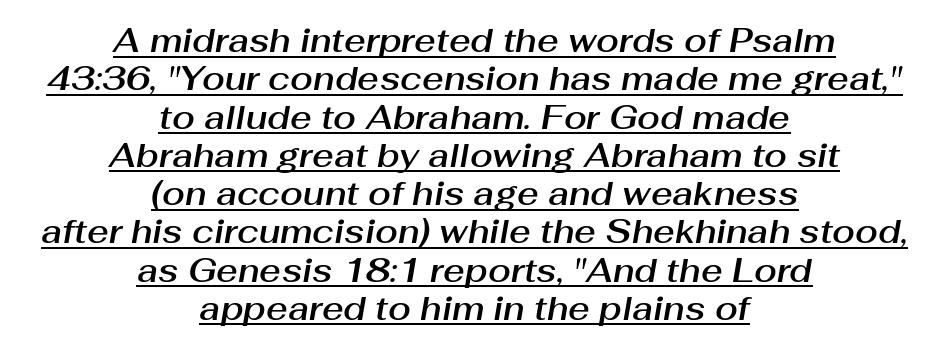
Q: Is the text italic (slanted)? A: Yes, it leans right by about 10 degrees.
Q: Is the text underlined? A: Yes.
Q: How is the paragraph aligned? A: Centered.
Q: Is the spacing between letters normal or unusually wide? A: Normal.
Q: Width (condensed, normal, or wide)? A: Normal.
Q: Stroke contrast? A: Medium.
Q: x-height? A: Medium.
Q: Monospaced? A: No.
